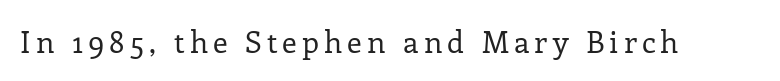
Q: Is the text bold? A: No.
Q: Is the text italic (slanted)? A: No, it is upright.
Q: Is the typeface a serif or a sans-serif typeface? A: Serif.
Q: Is the text underlined? A: No.
Q: Width (condensed, normal, or wide)? A: Normal.
Q: Stroke contrast? A: Low.
Q: x-height? A: Medium.
Q: Monospaced? A: No.
